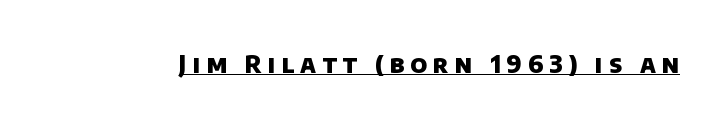
{"bold": "yes", "underline": "yes", "letter_spacing": "wide", "letter_spacing_em": 0.25, "glyph_px": 24}
